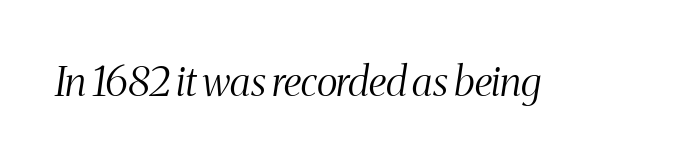
The image shows 41 px light, condensed serif type, italic (leaning right); set normal letter spacing, not underlined; medium stroke contrast and a medium x-height.
